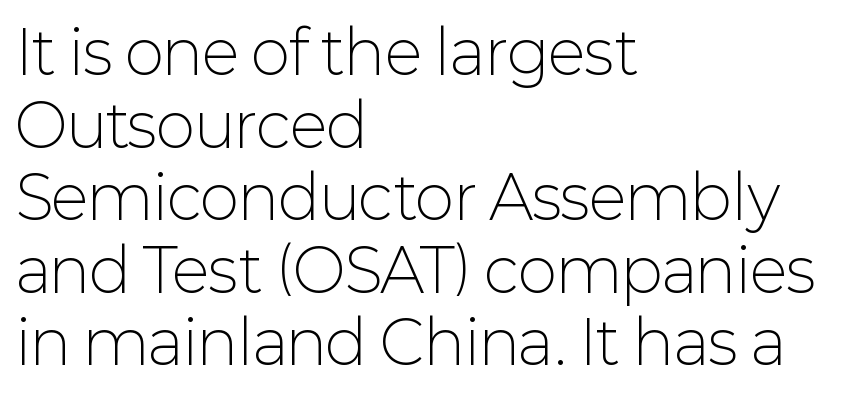
{"serif": "no", "italic": "no", "bold": "no", "weight": "light", "width": "normal", "stroke_contrast": "low", "x_height": "medium", "monospaced": "no", "underline": "no", "align": "left", "line_spacing_ratio": 1.21, "letter_spacing": "normal", "letter_spacing_em": 0.0, "glyph_px": 60}
